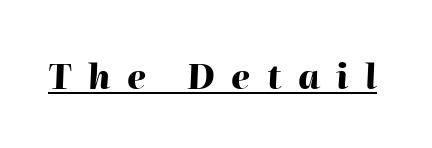
Q: Is the text bold? A: Yes.
Q: Is the text italic (slanted)? A: Yes, it leans right by about 2 degrees.
Q: Is the text underlined? A: Yes.
Q: Is the spacing between letters normal or unusually wide? A: Unusually wide.
Q: Width (condensed, normal, or wide)? A: Normal.
Q: Stroke contrast? A: High.
Q: x-height? A: Medium.
Q: Monospaced? A: No.
